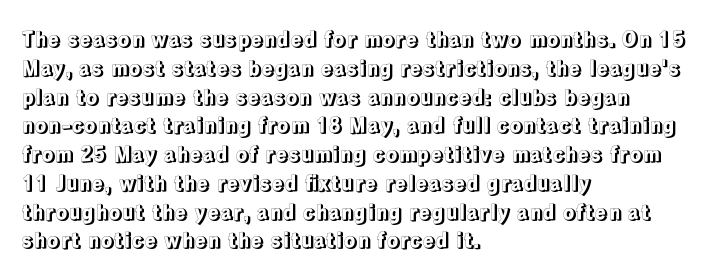
{"italic": "no", "underline": "no", "align": "left", "line_spacing": "normal", "line_spacing_ratio": 1.37, "letter_spacing": "normal", "letter_spacing_em": 0.0, "glyph_px": 21}
